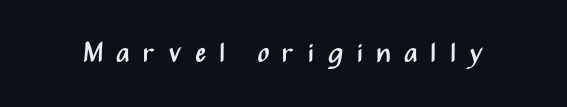
The image shows 28 px regular-weight, condensed sans-serif type, upright; set unusually wide letter spacing (+0.46 em), not underlined; medium stroke contrast and a medium x-height.
